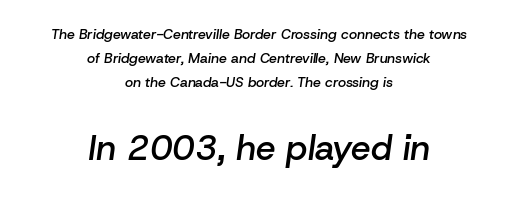
Which of the two is more prominent by size? The second, at the bottom. The setting favours the middle, as headings and verse often do. This rendering leaves character spacing at its baseline value. The letters advance in unequal steps, a hallmark of proportional type. A bare baseline throughout the passage. The font's italic variant was chosen for this text.
